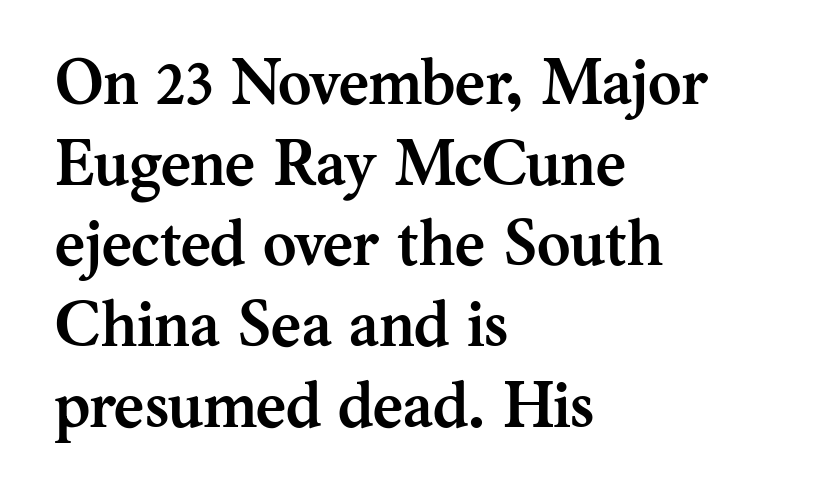
Q: Is the text bold? A: Yes.
Q: Is the text italic (slanted)? A: No, it is upright.
Q: Is the typeface a serif or a sans-serif typeface? A: Serif.
Q: Is the text underlined? A: No.
Q: How is the paragraph aligned? A: Left-aligned.
Q: Is the spacing between letters normal or unusually wide? A: Normal.
Q: Is the spacing between lines tight, normal or loose? A: Normal.
Q: Width (condensed, normal, or wide)? A: Normal.
Q: Stroke contrast? A: Medium.
Q: x-height? A: Medium.
Q: Monospaced? A: No.
